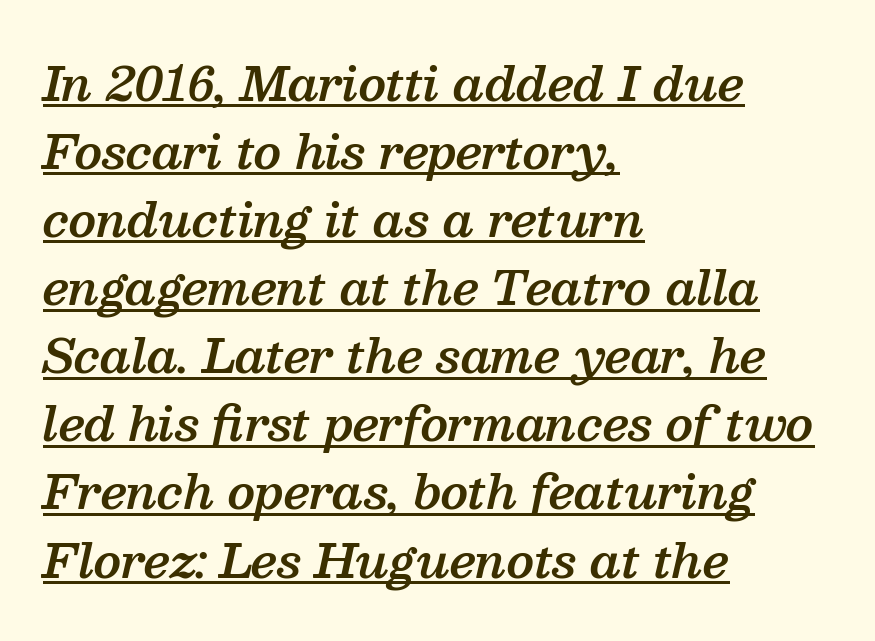
Every character sits at an angle, as italics do. In CSS terms this would be text-align: left. The passage shown stacks its lines at a standard gap. Students, this is semibold: more ink than regular, less than bold. The horizontal fit of the characters is conventional and even.
